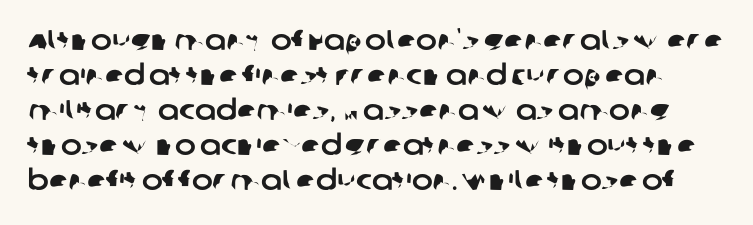
Q: Is the typeface a serif or a sans-serif typeface? A: Sans-serif.
Q: Is the text underlined? A: No.
Q: Is the spacing between letters normal or unusually wide? A: Normal.
Q: Is the spacing between lines tight, normal or loose? A: Normal.
Q: Width (condensed, normal, or wide)? A: Normal.
Q: Stroke contrast? A: Low.
Q: x-height? A: Large.
Q: Monospaced? A: No.
